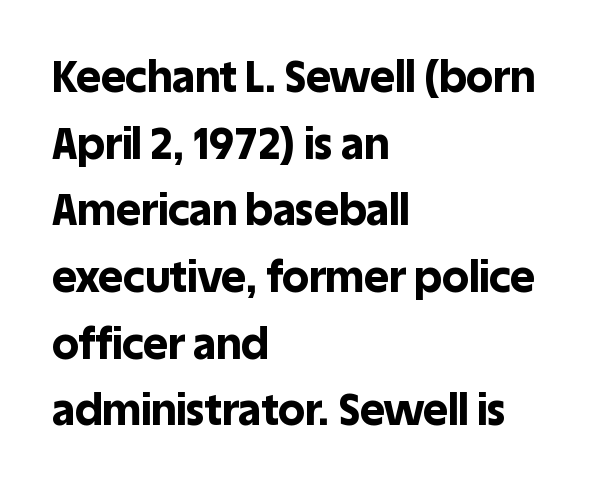
{"serif": "no", "italic": "no", "bold": "yes", "weight": "bold", "width": "normal", "x_height": "large", "monospaced": "no", "underline": "no", "align": "left", "line_spacing": "normal", "line_spacing_ratio": 1.55, "letter_spacing": "normal", "letter_spacing_em": 0.0, "glyph_px": 43}
